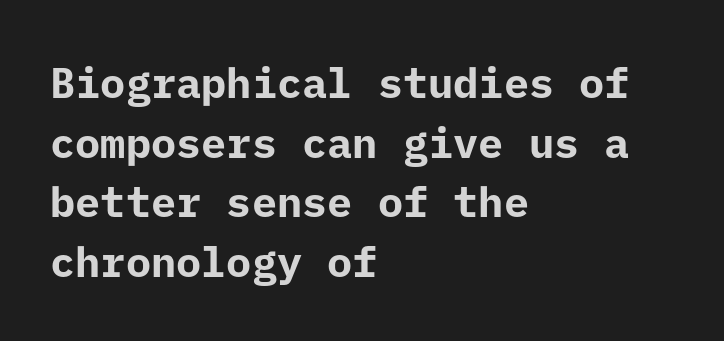
{"serif": "no", "italic": "no", "bold": "yes", "weight": "bold", "width": "normal", "stroke_contrast": "low", "x_height": "medium", "underline": "no", "align": "left", "line_spacing": "normal", "line_spacing_ratio": 1.42, "letter_spacing": "normal", "letter_spacing_em": 0.0, "glyph_px": 42}
